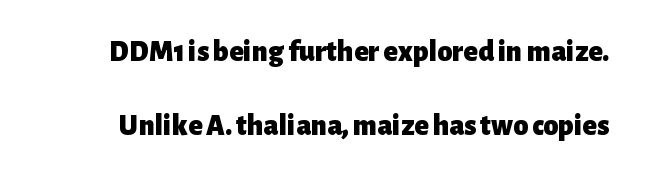
Q: Is the text bold? A: Yes.
Q: Is the text italic (slanted)? A: No, it is upright.
Q: Is the typeface a serif or a sans-serif typeface? A: Sans-serif.
Q: Is the text underlined? A: No.
Q: Is the spacing between letters normal or unusually wide? A: Normal.
Q: Is the spacing between lines tight, normal or loose? A: Loose.
Q: Width (condensed, normal, or wide)? A: Normal.
Q: Stroke contrast? A: Low.
Q: x-height? A: Medium.
Q: Monospaced? A: No.
